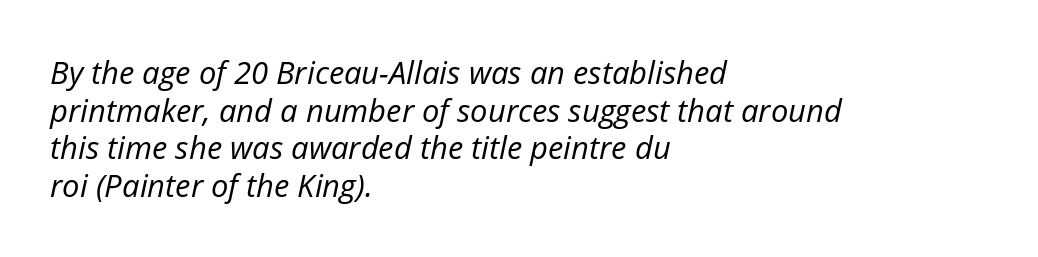
The image shows 31 px regular-weight type, italic (leaning right); set left-aligned, line spacing 1.21x, normal letter spacing, not underlined; low stroke contrast and a medium x-height.
